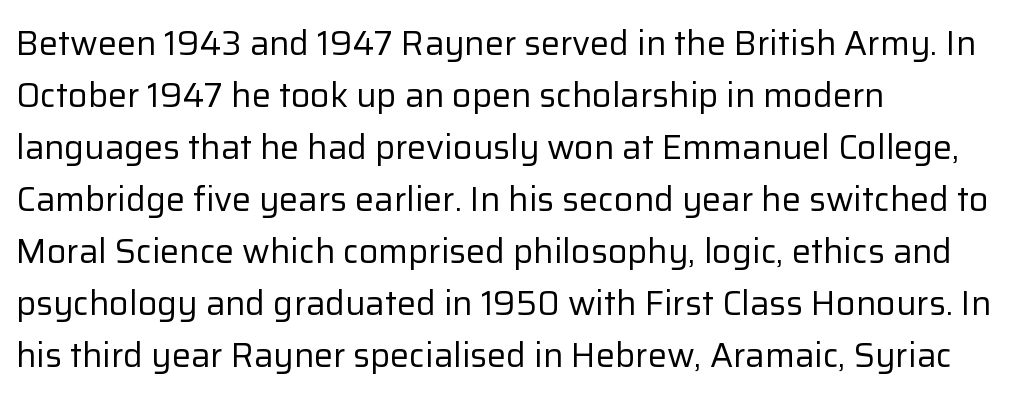
{"serif": "no", "italic": "no", "bold": "no", "weight": "regular", "width": "normal", "stroke_contrast": "low", "x_height": "medium", "monospaced": "no", "underline": "no", "align": "left", "line_spacing": "normal", "line_spacing_ratio": 1.53, "letter_spacing": "normal", "letter_spacing_em": 0.0, "glyph_px": 34}
